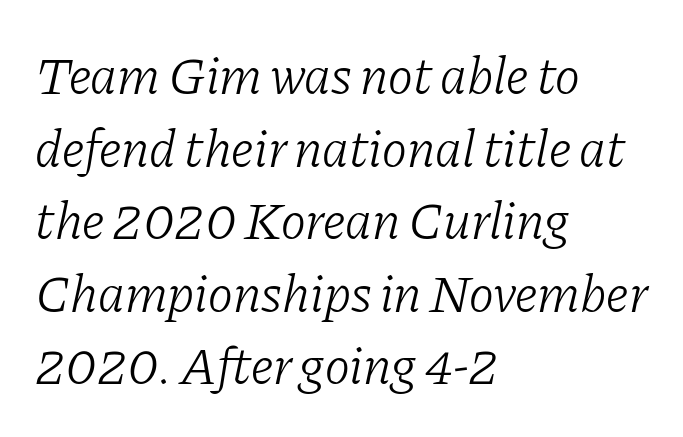
Q: Is the text bold? A: No.
Q: Is the text italic (slanted)? A: Yes, it leans right by about 11 degrees.
Q: Is the typeface a serif or a sans-serif typeface? A: Serif.
Q: Is the text underlined? A: No.
Q: How is the paragraph aligned? A: Left-aligned.
Q: Is the spacing between letters normal or unusually wide? A: Normal.
Q: Is the spacing between lines tight, normal or loose? A: Normal.
Q: Width (condensed, normal, or wide)? A: Normal.
Q: Stroke contrast? A: Low.
Q: x-height? A: Medium.
Q: Monospaced? A: No.
